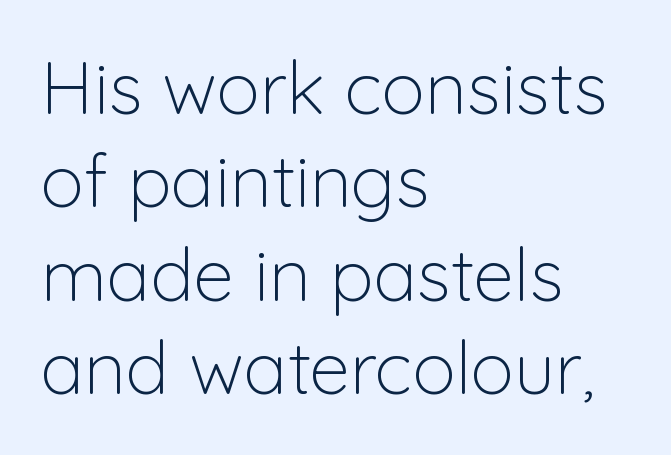
The image shows 73 px light sans-serif type, upright; set left-aligned, normal line spacing (1.28x), normal letter spacing, not underlined; low stroke contrast and a medium x-height.
